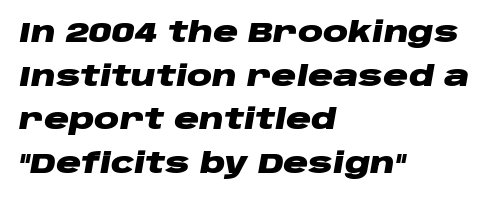
Emphasis-style slanted type is in use. Compared with typical body copy, the letter spacing here is the same. These lines are rendered in a variable-pitch font. Visually the block forms a straight wall on the left and a jagged coastline on the right.
